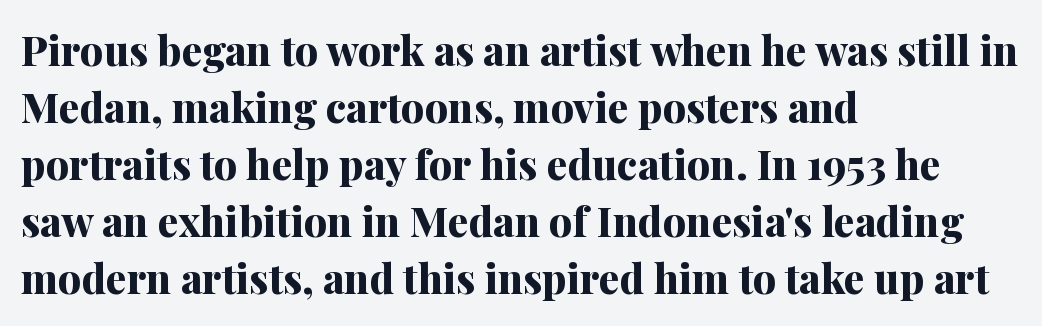
{"serif": "yes", "italic": "no", "bold": "yes", "weight": "bold", "width": "normal", "stroke_contrast": "medium", "x_height": "medium", "monospaced": "no", "underline": "no", "align": "left", "line_spacing": "normal", "line_spacing_ratio": 1.39, "letter_spacing": "normal", "letter_spacing_em": 0.0, "glyph_px": 41}
